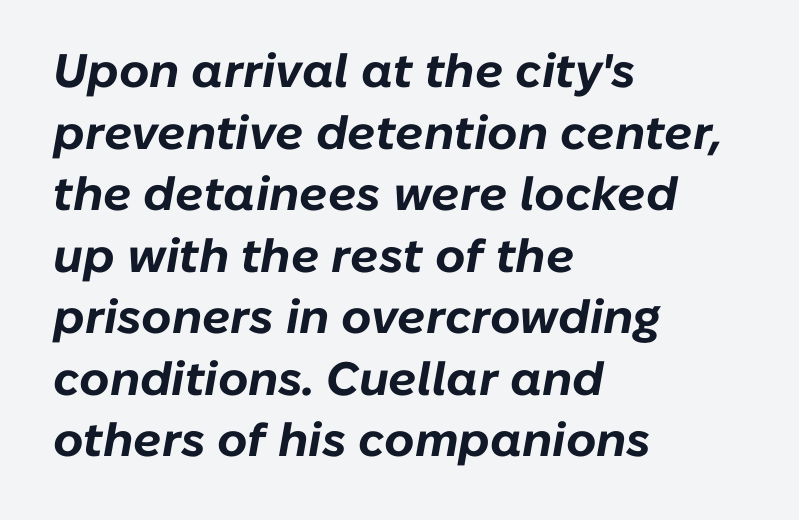
{"italic": "yes", "lean": "right", "slant_degrees": 10, "bold": "yes", "weight": "bold", "width": "normal", "stroke_contrast": "low", "x_height": "medium", "monospaced": "no", "underline": "no", "align": "left", "line_spacing": "normal", "line_spacing_ratio": 1.31, "letter_spacing": "normal", "letter_spacing_em": 0.0, "glyph_px": 47}
